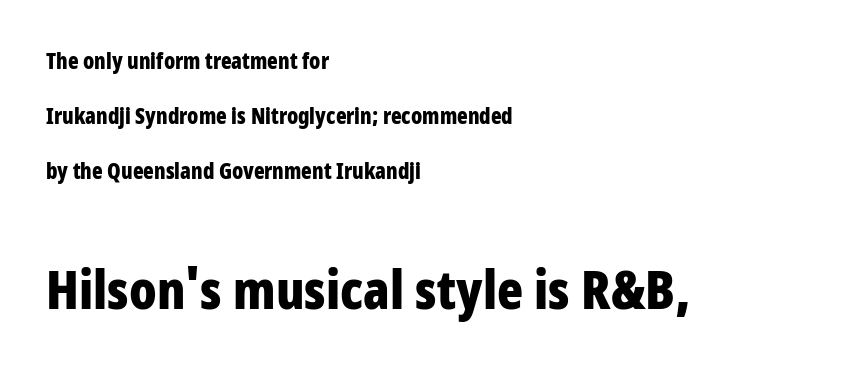
The image shows 54 px bold, condensed sans-serif type, upright; set left-aligned, loose line spacing (2.49x), normal letter spacing, not underlined; the second (bottom) block is 2.45x larger; low stroke contrast and a large x-height.
